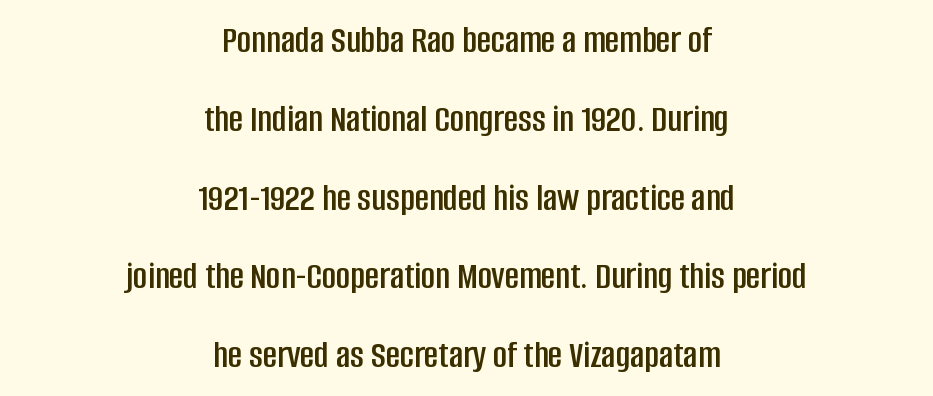
A student would call this center alignment; a typographer would say set centered. Here the designer chose a conventional face with non-uniform glyph widths. The characters display no serif detailing; their extremities are plain. Posture: straight, roman, zero tilt.
